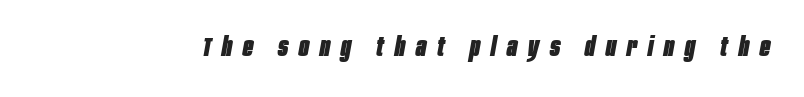
{"italic": "yes", "lean": "right", "slant_degrees": 10, "bold": "yes", "underline": "no", "letter_spacing": "wide", "letter_spacing_em": 0.41, "glyph_px": 27}
